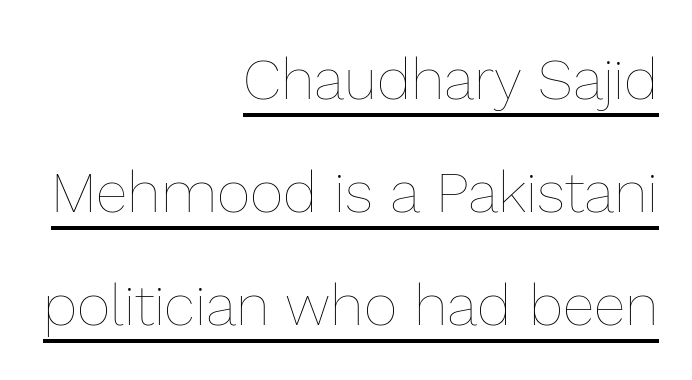
Is this a fixed-width face? No — the glyphs have proportional, varying widths. The words here are underlined. The paragraph shown leans on its right margin. Each new line begins a long way beneath the previous one. Ordinary non-slanted type is in use.
